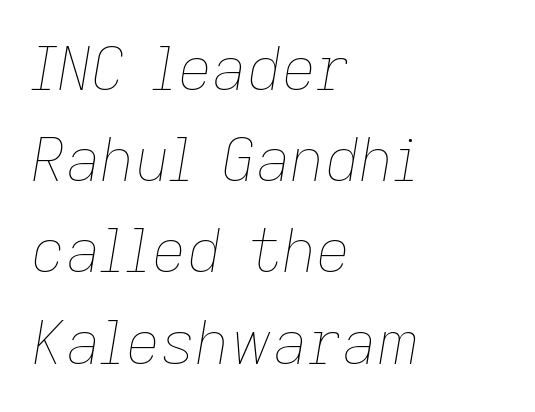
Leftover space on each line is placed entirely after the last word. Tracking here is standard; glyphs follow each other at the usual distance. The weight tops out at a normal text grade. The rendering uses a moderate line-height, typical for paragraphs. The string is rendered with underlining switched off.
